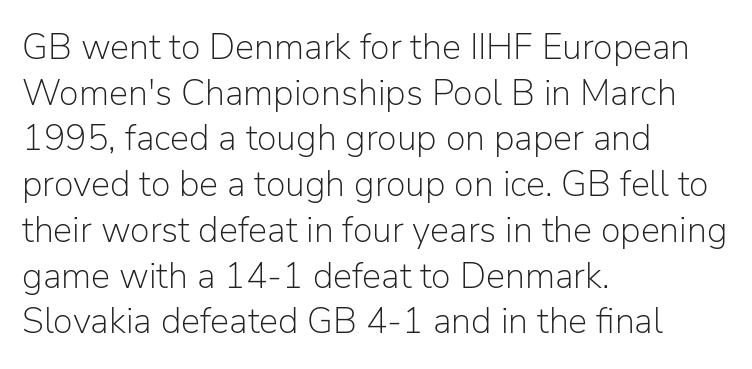
{"serif": "no", "italic": "no", "bold": "no", "weight": "light", "width": "normal", "stroke_contrast": "low", "x_height": "medium", "monospaced": "no", "underline": "no", "align": "left", "line_spacing": "normal", "line_spacing_ratio": 1.27, "letter_spacing": "normal", "letter_spacing_em": 0.0, "glyph_px": 36}
